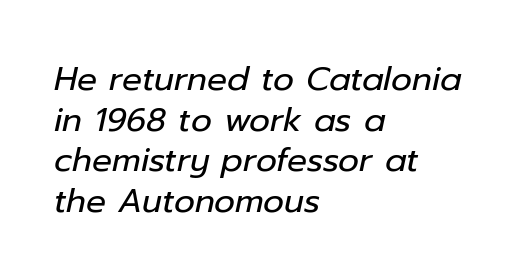
Reading down the block, your eye returns to a fixed left position each line. The specimen reads as italic at a glance. Vertical stems look standard width or narrower in stroke. The strip under each line holds only bare page.
